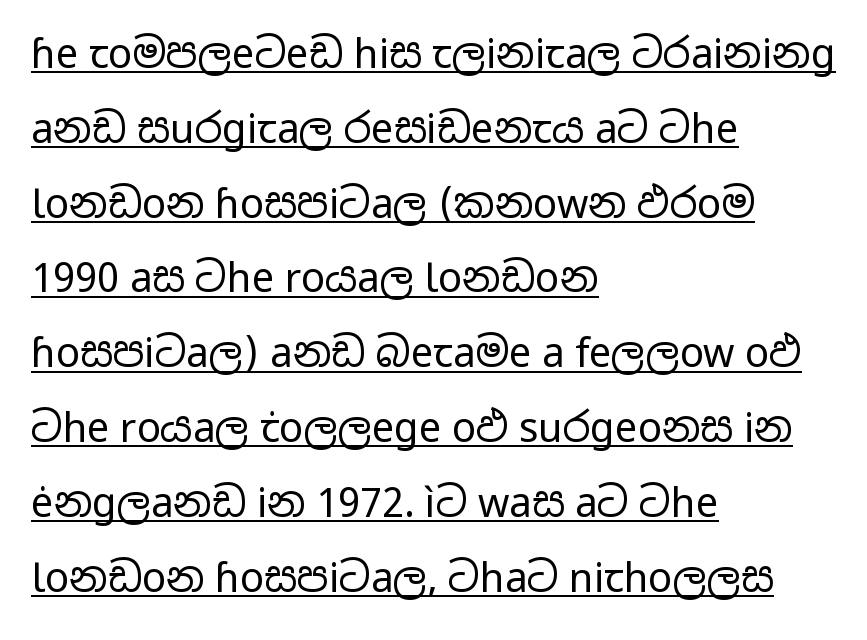
The image shows 40 px regular-weight, wide sans-serif type, upright; set left-aligned, line spacing 1.87x, normal letter spacing, underlined; low stroke contrast and a medium x-height.
